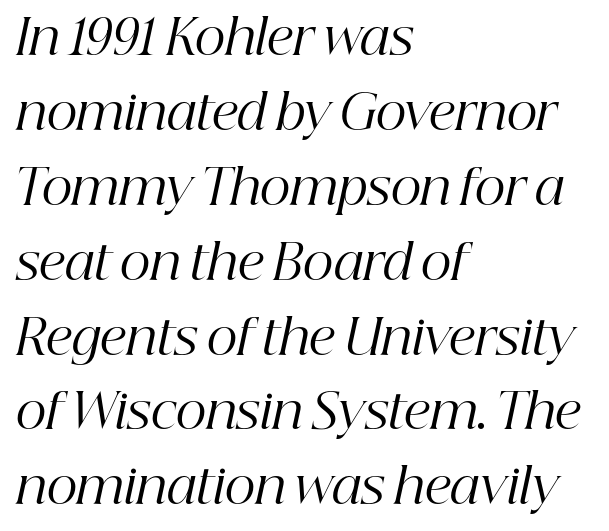
{"serif": "yes", "italic": "yes", "lean": "right", "slant_degrees": 12, "bold": "no", "weight": "regular", "width": "normal", "stroke_contrast": "high", "x_height": "medium", "monospaced": "no", "underline": "no", "align": "left", "line_spacing": "normal", "line_spacing_ratio": 1.56, "letter_spacing": "normal", "letter_spacing_em": 0.0, "glyph_px": 48}
